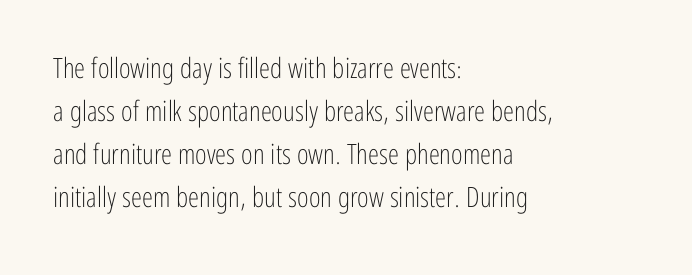
Q: Is the text bold? A: No.
Q: Is the text italic (slanted)? A: No, it is upright.
Q: Is the typeface a serif or a sans-serif typeface? A: Sans-serif.
Q: Is the text underlined? A: No.
Q: How is the paragraph aligned? A: Left-aligned.
Q: Is the spacing between letters normal or unusually wide? A: Normal.
Q: Is the spacing between lines tight, normal or loose? A: Normal.
Q: Width (condensed, normal, or wide)? A: Condensed.
Q: Stroke contrast? A: Low.
Q: x-height? A: Medium.
Q: Monospaced? A: No.
